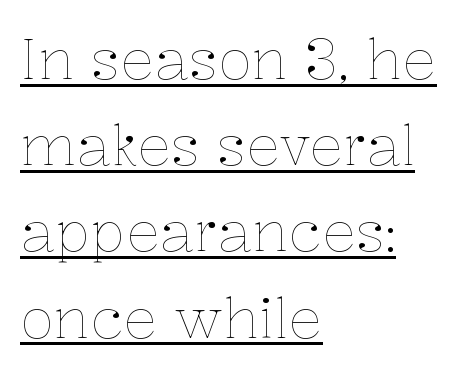
The image shows 56 px thin type, upright; set left-aligned, normal line spacing (1.54x), normal letter spacing, underlined; low stroke contrast and a medium x-height.
